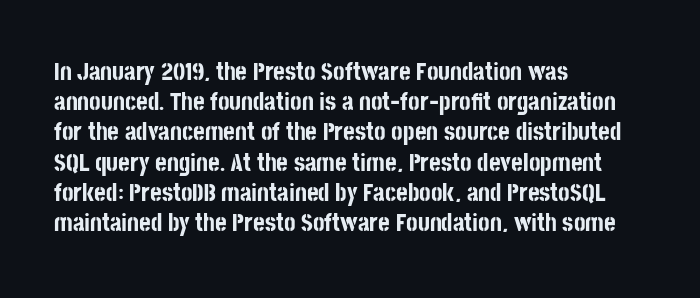
Q: Is the text bold? A: Yes.
Q: Is the text italic (slanted)? A: No, it is upright.
Q: Is the text underlined? A: No.
Q: How is the paragraph aligned? A: Left-aligned.
Q: Is the spacing between letters normal or unusually wide? A: Normal.
